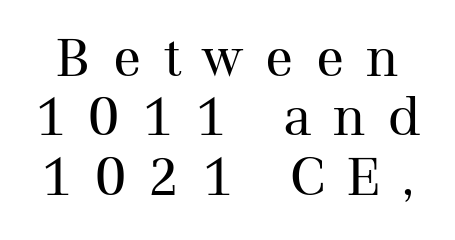
The image shows 52 px regular-weight serif type, upright; set tight line spacing (1.14x), unusually wide letter spacing (+0.43 em), not underlined; medium stroke contrast and a medium x-height.
